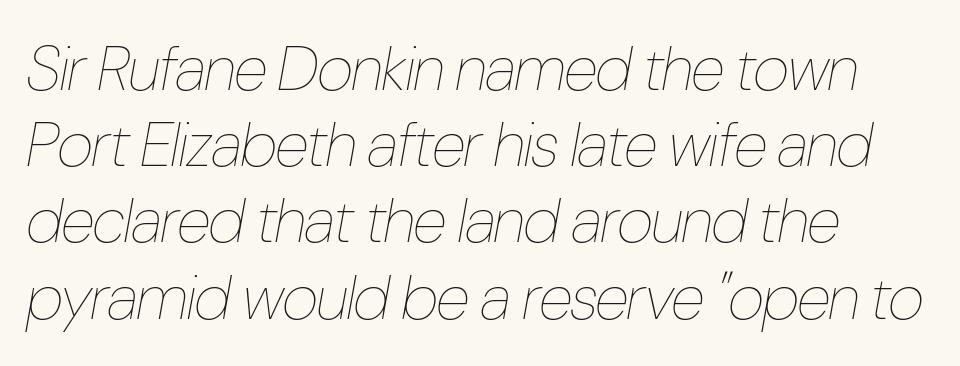
The image shows 63 px thin, condensed type, italic (leaning right); set left-aligned, line spacing 1.21x, normal letter spacing, not underlined; low stroke contrast and a medium x-height.
